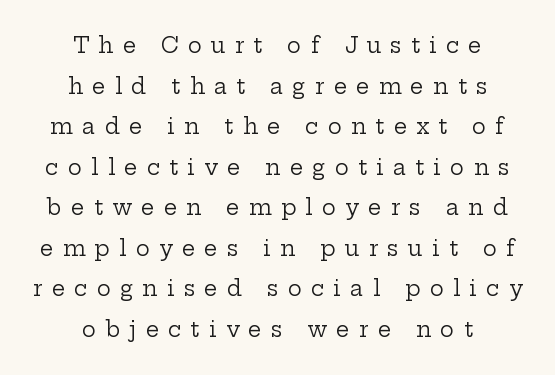
The vertical gap from one line to the next is large. A typesetter would call this heavily tracked-out type. The face looks like a standard text weight, possibly lighter. Caption: multi-line text, centered on the measure. The foot of each line stays bare and open. The lettering holds an erect, upright posture throughout.
